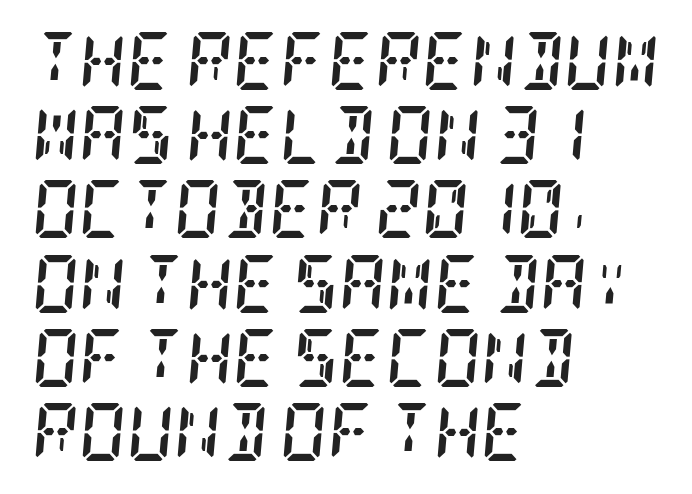
Q: Is the text bold? A: Yes.
Q: Is the text italic (slanted)? A: Yes, it leans right by about 5 degrees.
Q: Is the typeface a serif or a sans-serif typeface? A: Serif.
Q: Is the text underlined? A: No.
Q: How is the paragraph aligned? A: Left-aligned.
Q: Is the spacing between letters normal or unusually wide? A: Normal.
Q: Is the spacing between lines tight, normal or loose? A: Normal.
Q: Width (condensed, normal, or wide)? A: Condensed.
Q: Stroke contrast? A: Low.
Q: x-height? A: Large.
